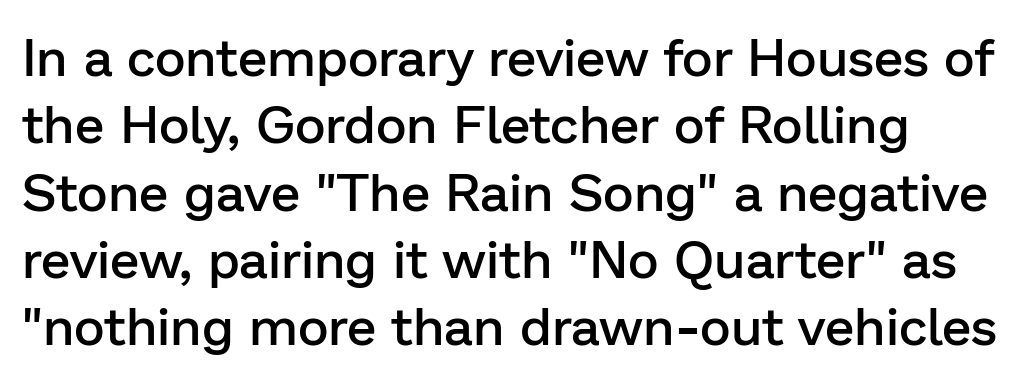
The image shows 53 px semibold sans-serif type, upright; set left-aligned, normal line spacing (1.27x), normal letter spacing, not underlined; low stroke contrast and a medium x-height.
